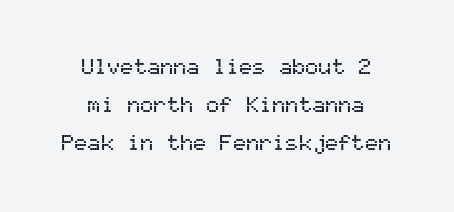
Casual observation: everything's sitting right in the middle. Tracking here is standard; glyphs follow each other at the usual distance. Does the lettering tilt? It doesn't — this is upright. Clear beneath every line of the passage.
